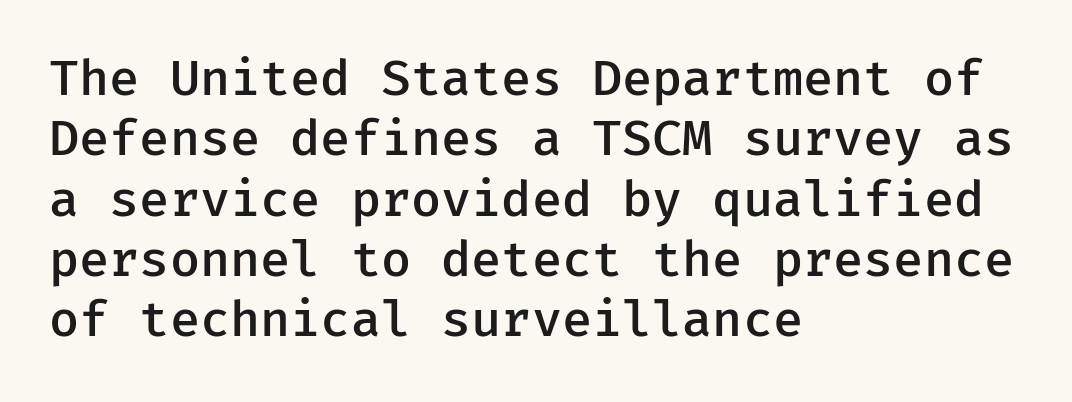
Q: Is the text bold? A: Semi-bold.
Q: Is the text italic (slanted)? A: No, it is upright.
Q: Is the typeface a serif or a sans-serif typeface? A: Sans-serif.
Q: Is the text underlined? A: No.
Q: How is the paragraph aligned? A: Left-aligned.
Q: Is the spacing between letters normal or unusually wide? A: Normal.
Q: Width (condensed, normal, or wide)? A: Normal.
Q: Stroke contrast? A: Low.
Q: x-height? A: Medium.
